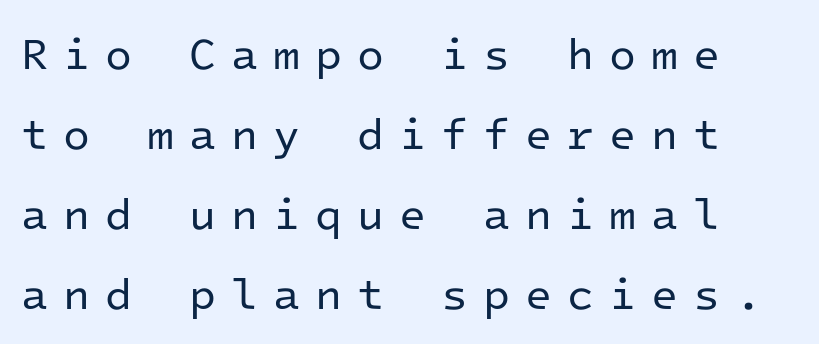
Tall strokes in this sample are plumb rather than angled. This is not heavy type; no bold has been used. Looks like terminal output: every glyph gets an equal slot. In terms of letterform style, serifs are entirely absent.
